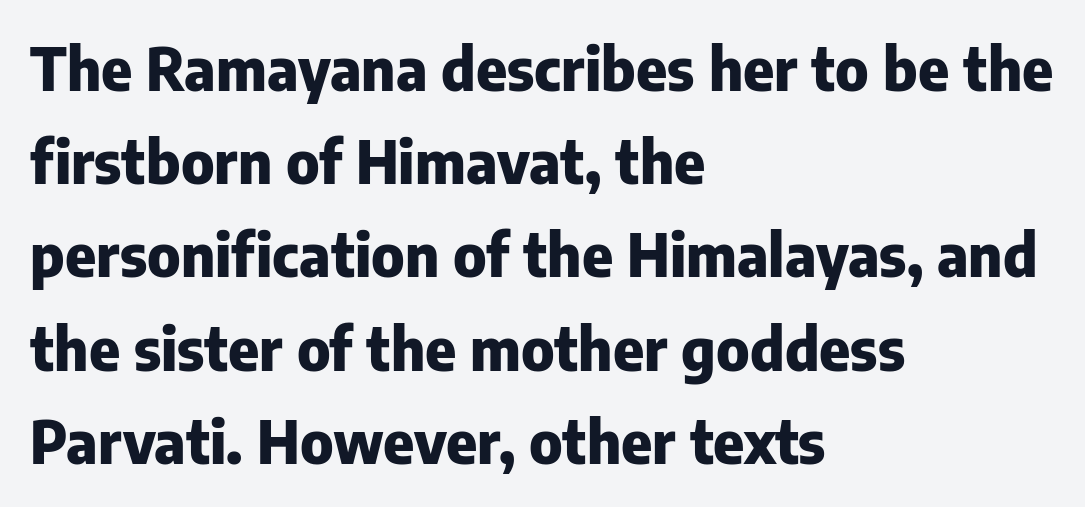
Leading matches the norm, producing a regular column. Beneath every word, the page is bare. A classic flush-left, rag-right setting is used for this passage. This sample uses an upright cut, with every glyph sitting square on the baseline.
